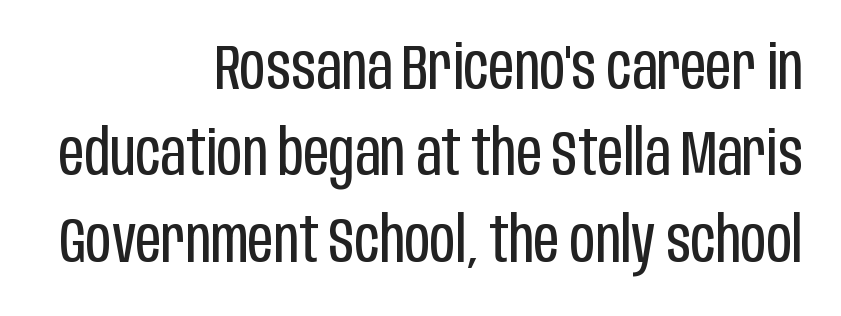
{"serif": "no", "italic": "no", "bold": "no", "weight": "regular", "width": "condensed", "stroke_contrast": "low", "x_height": "large", "monospaced": "no", "underline": "no", "align": "right", "line_spacing": "normal", "line_spacing_ratio": 1.37, "letter_spacing": "normal", "letter_spacing_em": 0.0, "glyph_px": 63}
